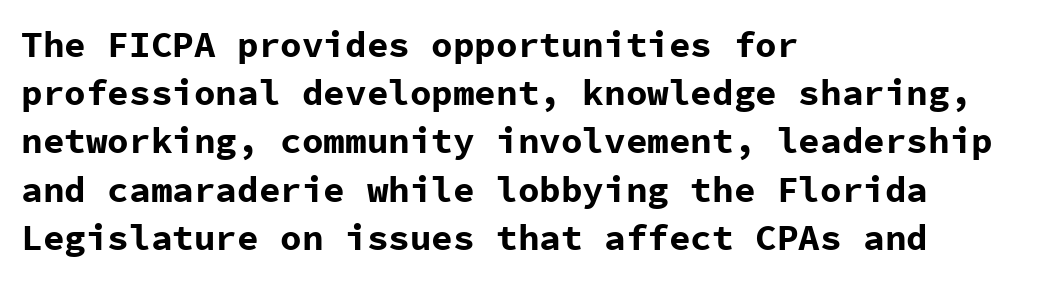
The image shows 36 px bold sans-serif type, upright, monospaced; set left-aligned, normal line spacing (1.34x), normal letter spacing, not underlined; low stroke contrast and a medium x-height.
